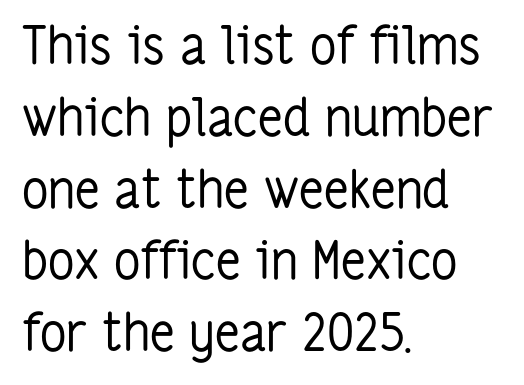
{"serif": "no", "italic": "no", "bold": "no", "weight": "regular", "width": "condensed", "stroke_contrast": "low", "x_height": "medium", "monospaced": "no", "underline": "no", "align": "left", "line_spacing": "normal", "line_spacing_ratio": 1.38, "letter_spacing": "normal", "letter_spacing_em": 0.0, "glyph_px": 52}
